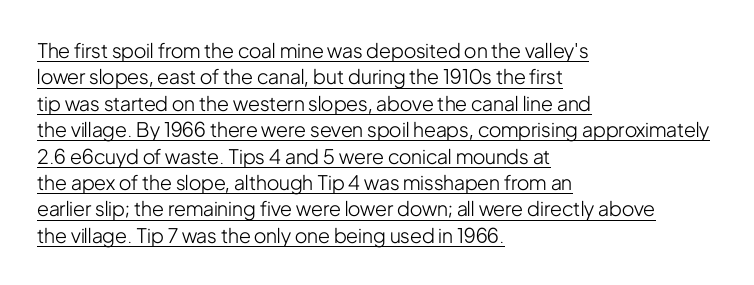
The image shows 20 px text type, upright; set left-aligned, normal line spacing (1.32x), normal letter spacing, underlined.
